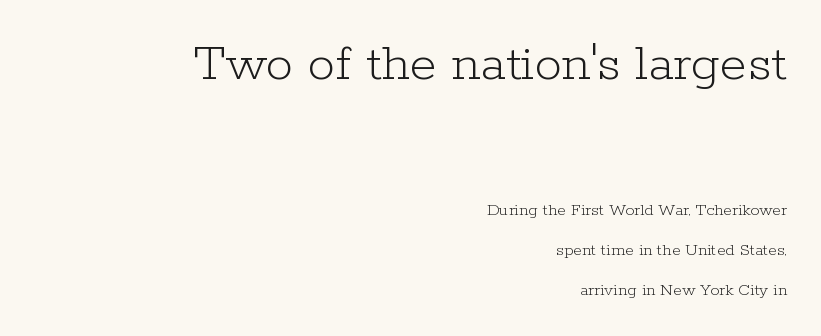
Quick note: not italic, upright. Honestly, the rows look like they've been pulled way apart. A typesetter would call this proportional, since set widths differ per character. The letters look calm and open, with moderate or lighter stems. Examine the stroke ends and you'll spot serifs.
